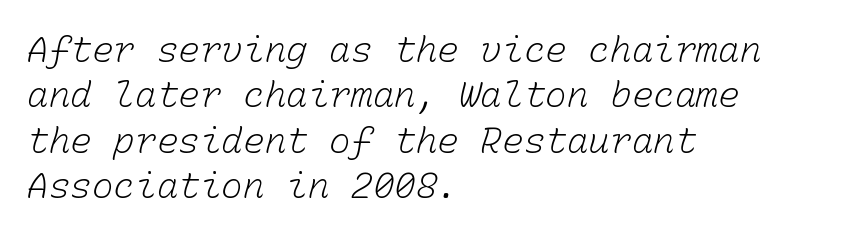
{"bold": "no", "weight": "light", "width": "normal", "stroke_contrast": "low", "x_height": "medium", "monospaced": "yes", "underline": "no", "align": "left", "line_spacing": "normal", "line_spacing_ratio": 1.26, "letter_spacing": "normal", "letter_spacing_em": 0.0, "glyph_px": 36}
